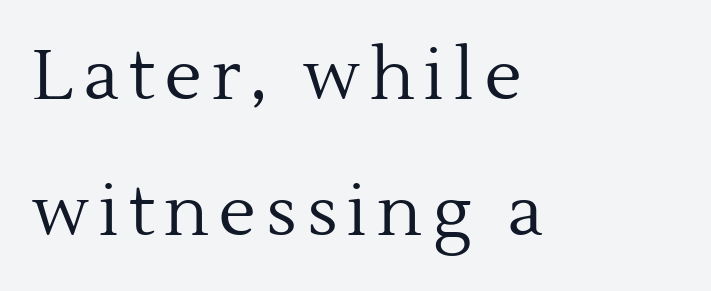
Q: Is the text bold? A: No.
Q: Is the text italic (slanted)? A: No, it is upright.
Q: Is the typeface a serif or a sans-serif typeface? A: Serif.
Q: Is the text underlined? A: No.
Q: How is the paragraph aligned? A: Left-aligned.
Q: Is the spacing between lines tight, normal or loose? A: Loose.
Q: Width (condensed, normal, or wide)? A: Normal.
Q: x-height? A: Medium.
Q: Monospaced? A: No.
